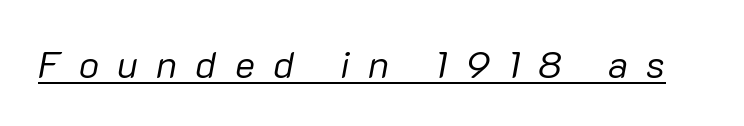
The image shows 38 px regular-weight type, italic (leaning right); set unusually wide letter spacing (+0.48 em), underlined; low stroke contrast and a medium x-height.
